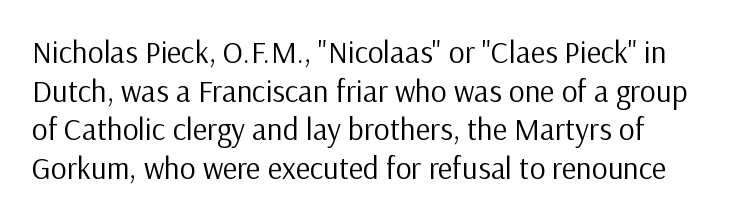
{"serif": "no", "italic": "no", "bold": "no", "weight": "regular", "width": "normal", "stroke_contrast": "low", "x_height": "medium", "monospaced": "no", "underline": "no", "line_spacing": "normal", "line_spacing_ratio": 1.25, "letter_spacing": "normal", "letter_spacing_em": 0.0, "glyph_px": 31}
